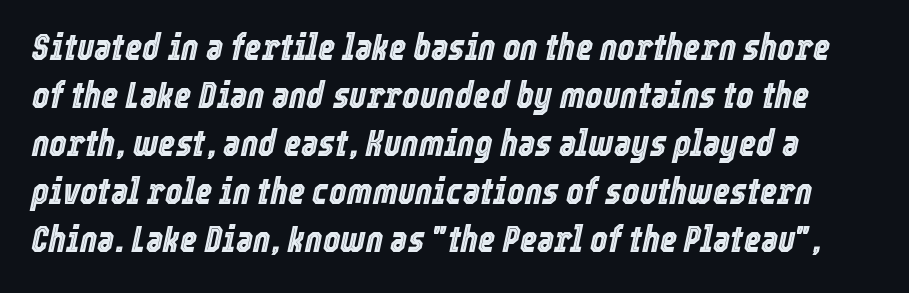
Q: Is the text italic (slanted)? A: Yes, it leans right by about 12 degrees.
Q: Is the text underlined? A: No.
Q: Is the spacing between letters normal or unusually wide? A: Normal.
Q: Is the spacing between lines tight, normal or loose? A: Normal.
Q: Width (condensed, normal, or wide)? A: Condensed.
Q: x-height? A: Medium.
Q: Monospaced? A: No.
